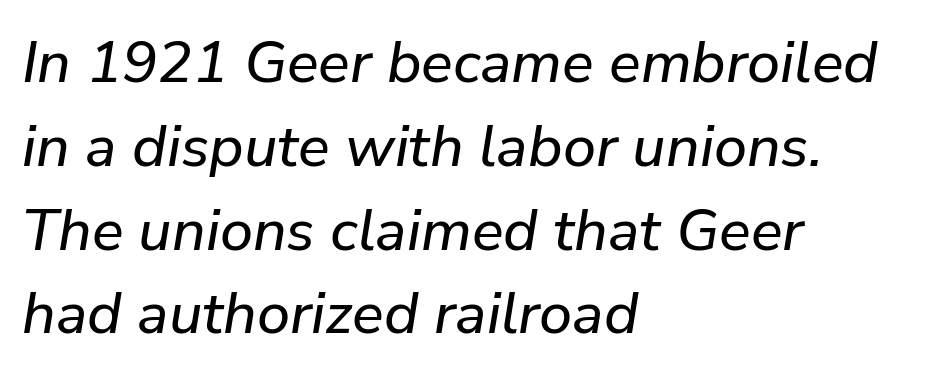
The image shows 59 px text type, italic (leaning right); set left-aligned, normal line spacing (1.42x), normal letter spacing, not underlined; low stroke contrast and a medium x-height.
